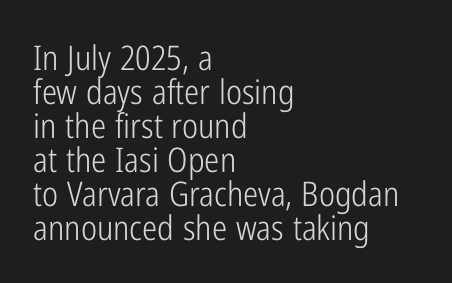
Style check: upright. Nobody drew a line under any word here. In terms of letterform style, serifs are entirely absent. Teacher's note: observe the even left margin — that is flush-left alignment. Notice how descenders almost collide with the ascenders below — that's tight leading.
